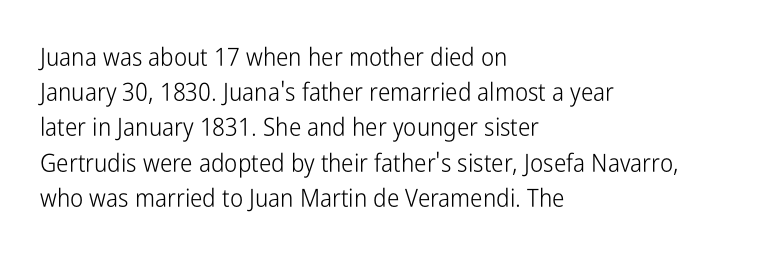
The image shows 25 px text type, upright; set left-aligned, normal line spacing (1.41x), normal letter spacing, not underlined.
